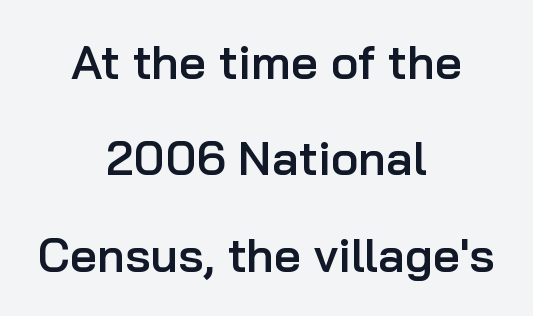
Plain, unruled lines of type. Glyph-to-glyph distance matches everyday printed text. These lines are centered, leaving both edges ragged. This sample uses an upright cut, with every glyph sitting square on the baseline. The face used here is proportionally spaced, like ordinary book or web type.
